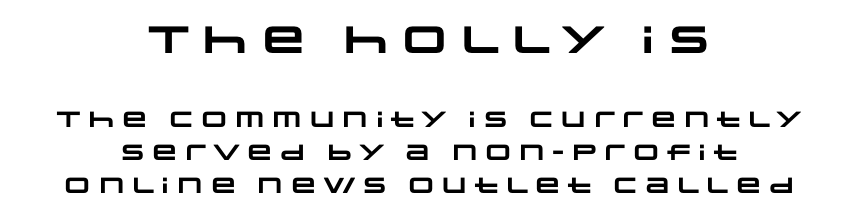
{"serif": "no", "bold": "yes", "weight": "heavy", "width": "wide", "stroke_contrast": "low", "x_height": "large", "monospaced": "no", "underline": "no", "align": "center", "line_spacing": "normal", "line_spacing_ratio": 1.49, "letter_spacing": "normal", "letter_spacing_em": 0.0, "larger_block": "first", "size_ratio": 1.73, "glyph_px": 38}
